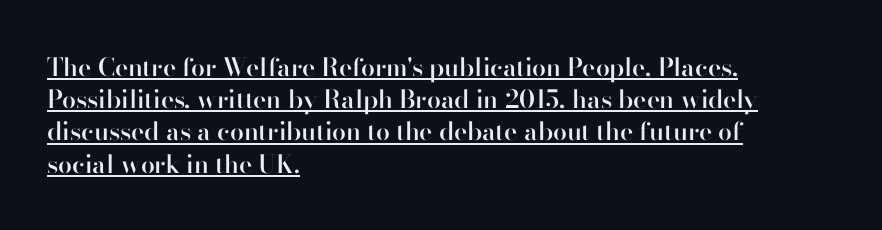
Notice how a bar underscores the lettering throughout. A semibold gives these letters moderate extra thickness, short of bold. Evenly set lines give the paragraph a standard silhouette. Short and long lines alike share a common starting point at left. Words appear dense and cohesive because spacing is normal. The lettering holds an erect, upright posture throughout.
